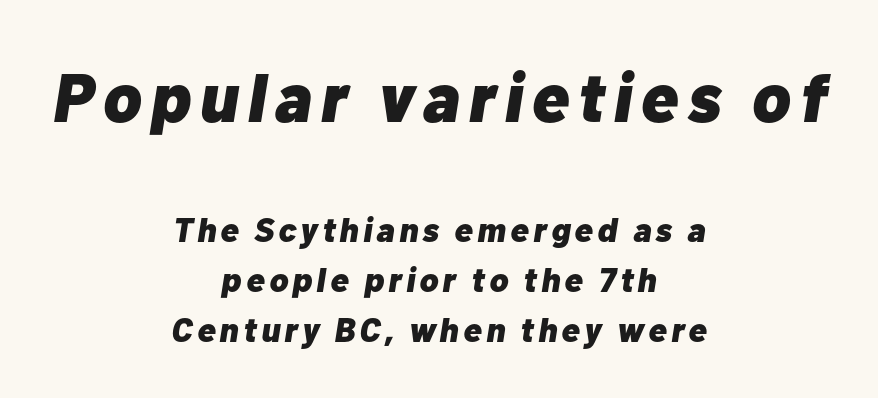
{"italic": "yes", "lean": "right", "slant_degrees": 10, "bold": "yes", "weight": "heavy", "width": "normal", "stroke_contrast": "low", "x_height": "medium", "monospaced": "no", "underline": "no", "align": "center", "line_spacing": "normal", "line_spacing_ratio": 1.47, "larger_block": "first", "size_ratio": 2.03, "glyph_px": 69}
